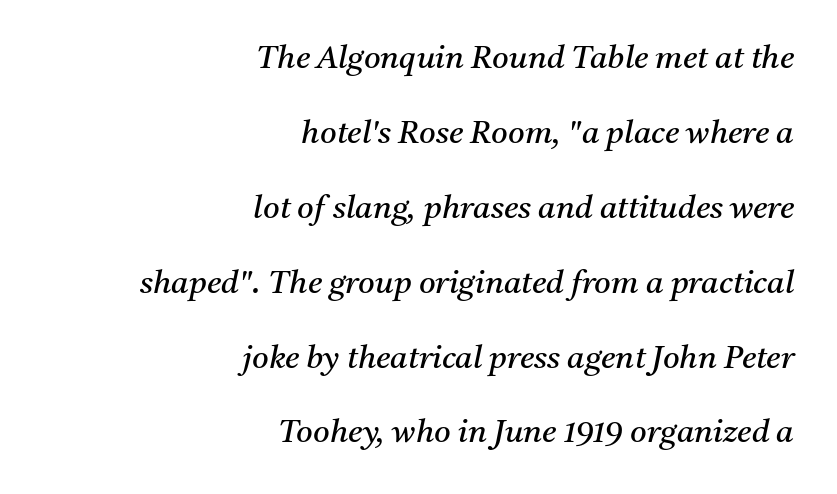
Q: Is the text bold? A: No.
Q: Is the text italic (slanted)? A: Yes, it leans right by about 11 degrees.
Q: Is the typeface a serif or a sans-serif typeface? A: Serif.
Q: Is the text underlined? A: No.
Q: How is the paragraph aligned? A: Right-aligned.
Q: Is the spacing between letters normal or unusually wide? A: Normal.
Q: Is the spacing between lines tight, normal or loose? A: Loose.
Q: Width (condensed, normal, or wide)? A: Normal.
Q: Stroke contrast? A: Medium.
Q: x-height? A: Medium.
Q: Monospaced? A: No.
